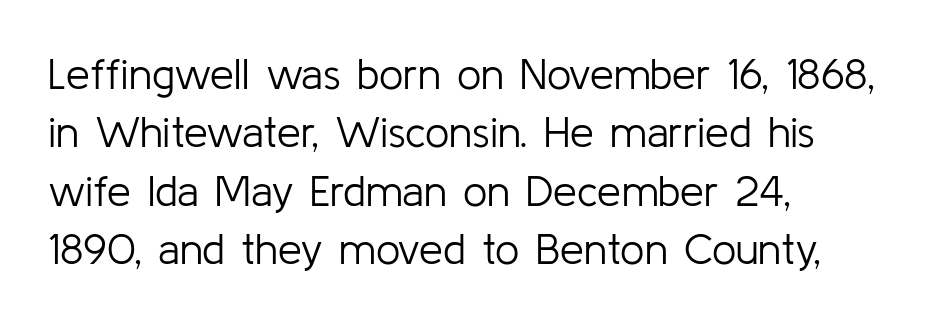
Q: Is the text bold? A: No.
Q: Is the text italic (slanted)? A: No, it is upright.
Q: Is the typeface a serif or a sans-serif typeface? A: Sans-serif.
Q: Is the text underlined? A: No.
Q: How is the paragraph aligned? A: Left-aligned.
Q: Is the spacing between letters normal or unusually wide? A: Normal.
Q: Is the spacing between lines tight, normal or loose? A: Normal.
Q: Width (condensed, normal, or wide)? A: Normal.
Q: Stroke contrast? A: Low.
Q: x-height? A: Medium.
Q: Monospaced? A: No.
